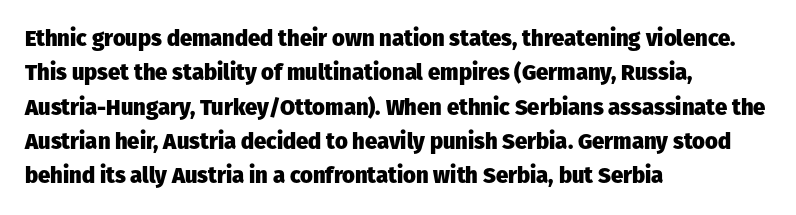
The image shows 22 px bold type, upright; set left-aligned, normal line spacing (1.56x), normal letter spacing, not underlined.
